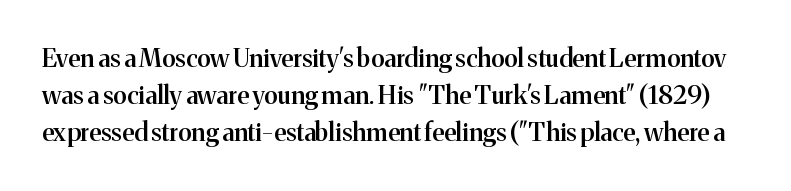
The image shows 25 px text type, upright; set normal line spacing (1.49x), normal letter spacing, not underlined.
